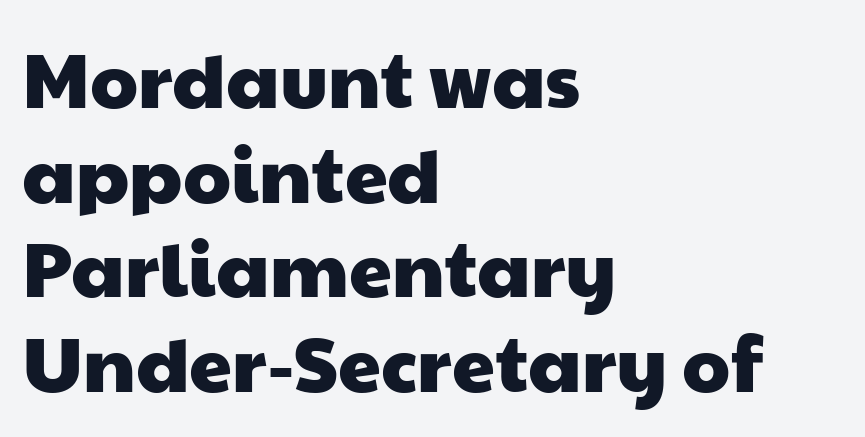
The rendering anchors every line to the left-hand side. Varying glyph widths throughout — classic text-font behaviour. You could call the tracking neutral — neither tight nor loose. Only glyphs here, with clear space below each row.
